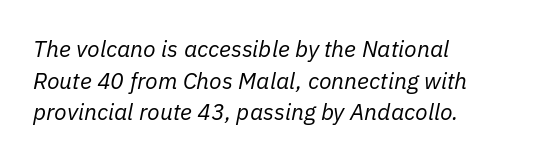
Q: Is the text bold? A: No.
Q: Is the text italic (slanted)? A: Yes, it leans right by about 11 degrees.
Q: Is the text underlined? A: No.
Q: How is the paragraph aligned? A: Left-aligned.
Q: Is the spacing between letters normal or unusually wide? A: Normal.
Q: Is the spacing between lines tight, normal or loose? A: Normal.
